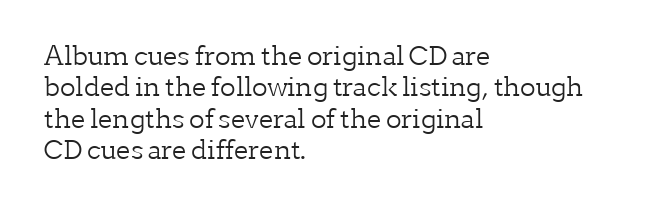
{"italic": "no", "bold": "no", "underline": "no", "align": "left", "line_spacing_ratio": 1.21, "letter_spacing": "normal", "letter_spacing_em": 0.0, "glyph_px": 26}
